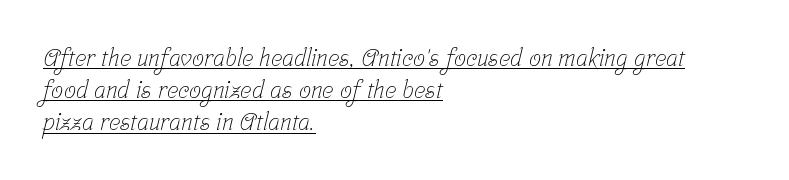
Q: Is the text bold? A: No.
Q: Is the text underlined? A: Yes.
Q: How is the paragraph aligned? A: Left-aligned.
Q: Is the spacing between letters normal or unusually wide? A: Normal.
Q: Is the spacing between lines tight, normal or loose? A: Normal.
